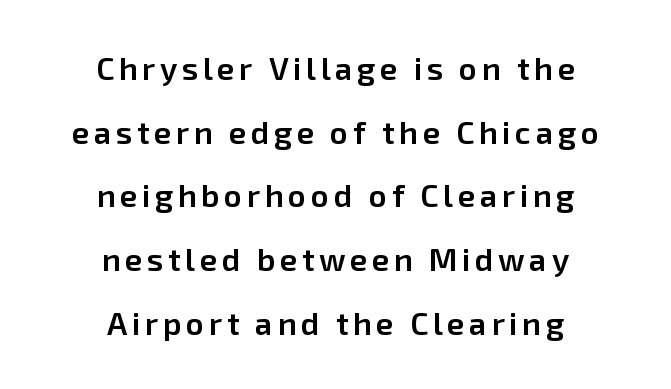
Check under the words: just untouched page. Notice how the passage keeps no hard edge, just a central spine. Honestly, the rows look like they've been pulled way apart. Is this a fixed-width face? No — the glyphs have proportional, varying widths.
